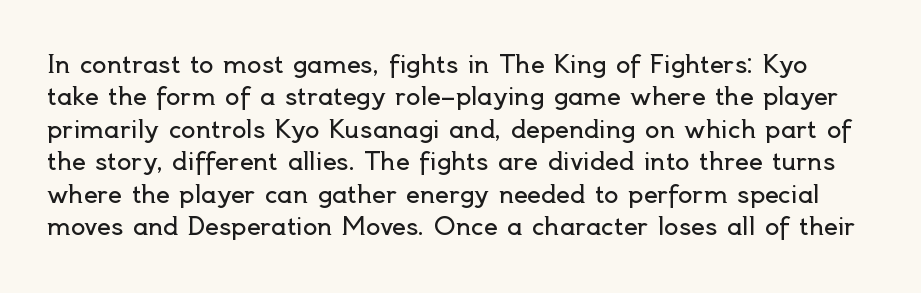
When letters stand straight like this, we call the style roman or upright. Between one letter and the next there's only the usual sliver of space. Summary of vertical rhythm: regular, with standard interline spacing. Glance below the letters and you will spot only blank space. No chunkiness to these letters — they're not bold.
